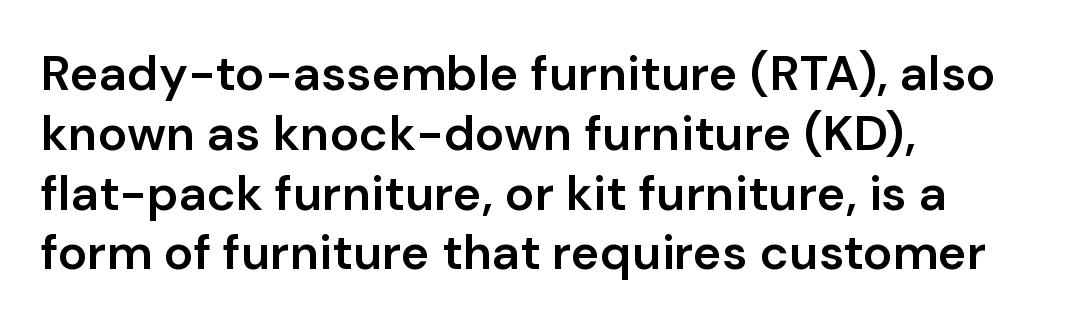
Q: Is the text bold? A: Semi-bold.
Q: Is the text italic (slanted)? A: No, it is upright.
Q: Is the typeface a serif or a sans-serif typeface? A: Sans-serif.
Q: Is the text underlined? A: No.
Q: How is the paragraph aligned? A: Left-aligned.
Q: Is the spacing between letters normal or unusually wide? A: Normal.
Q: Width (condensed, normal, or wide)? A: Normal.
Q: Stroke contrast? A: Low.
Q: x-height? A: Medium.
Q: Monospaced? A: No.
